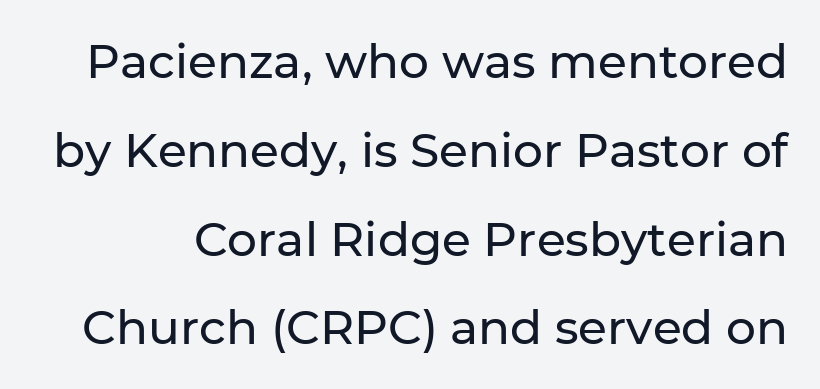
{"serif": "no", "italic": "no", "width": "normal", "stroke_contrast": "low", "x_height": "medium", "monospaced": "no", "underline": "no", "line_spacing_ratio": 1.89, "letter_spacing": "normal", "letter_spacing_em": 0.0, "glyph_px": 47}
